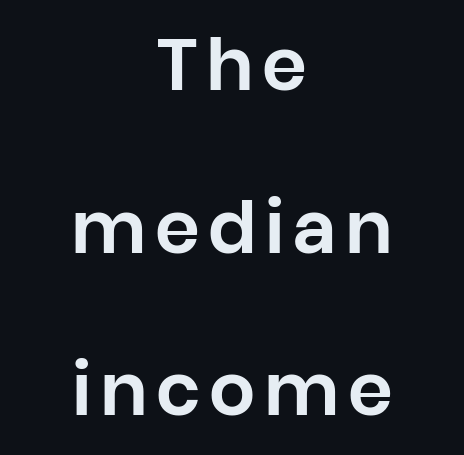
Horizontal bands of white between lines are thick stripes. Only glyphs here, with clear space below each row. Posture: straight, roman, zero tilt. Looks like regular typesetting: each glyph gets only the width it needs. In CSS terms this would be text-align: center.
